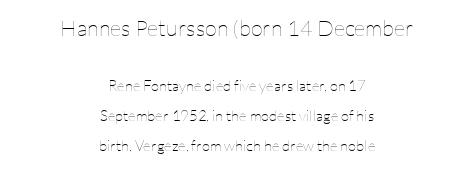
The paragraph shown floats in the horizontal middle. Between these two stacked blocks, the higher one wins on size. Tracking here is standard; glyphs follow each other at the usual distance. The block of text is sparse from top to bottom, with ample space between rows. The typesetting does not lean heavy: it is not bold. Tall strokes in this sample are plumb rather than angled.
